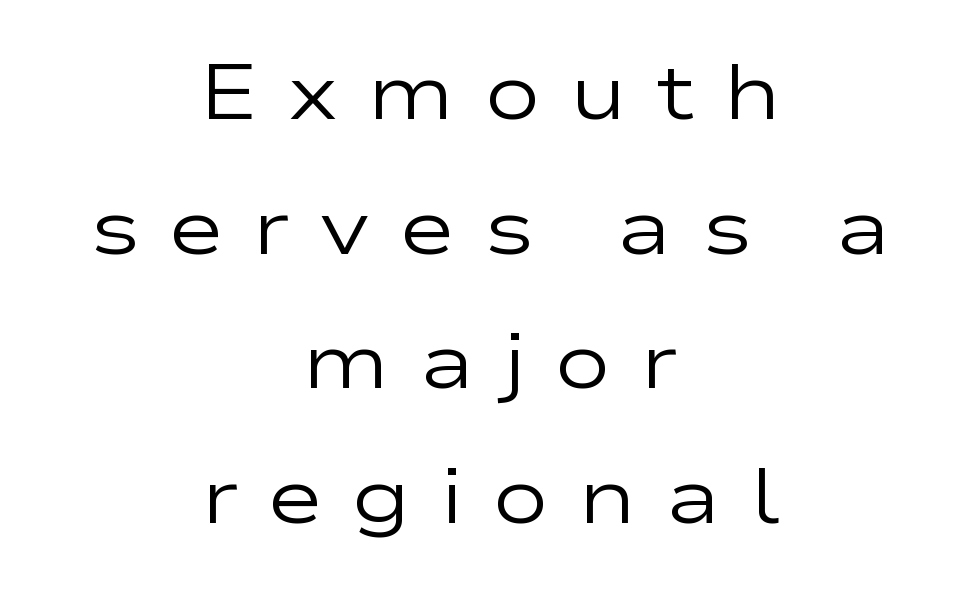
The image shows 77 px regular-weight, wide sans-serif type, upright; set centered, line spacing 1.75x, unusually wide letter spacing (+0.37 em), not underlined; low stroke contrast and a medium x-height.
